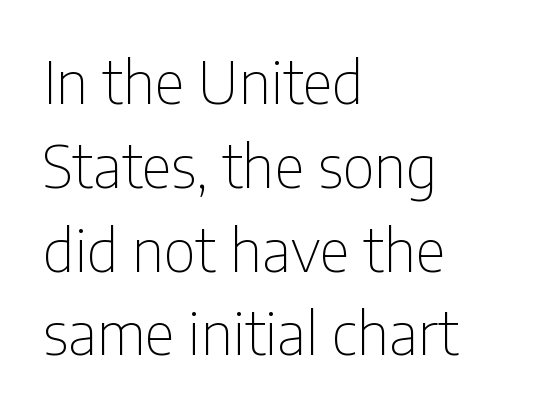
{"serif": "no", "italic": "no", "bold": "no", "weight": "thin", "width": "condensed", "stroke_contrast": "low", "x_height": "medium", "monospaced": "no", "underline": "no", "align": "left", "line_spacing": "normal", "line_spacing_ratio": 1.42, "letter_spacing": "normal", "letter_spacing_em": 0.0, "glyph_px": 59}
